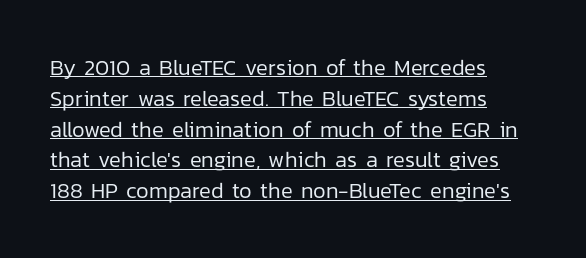
Quick note: not italic, upright. Decoration check: the copy is underlined. Is this a heavy cut? Hardly; it is regular or lighter. Does the copy run flush right? No — it runs flush left. Does extra space separate the letters? No, they use regular spacing.
